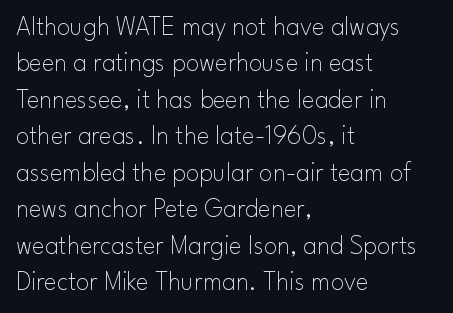
Q: Is the text bold? A: No.
Q: Is the text italic (slanted)? A: No, it is upright.
Q: Is the text underlined? A: No.
Q: How is the paragraph aligned? A: Left-aligned.
Q: Is the spacing between letters normal or unusually wide? A: Normal.
Q: Is the spacing between lines tight, normal or loose? A: Normal.
